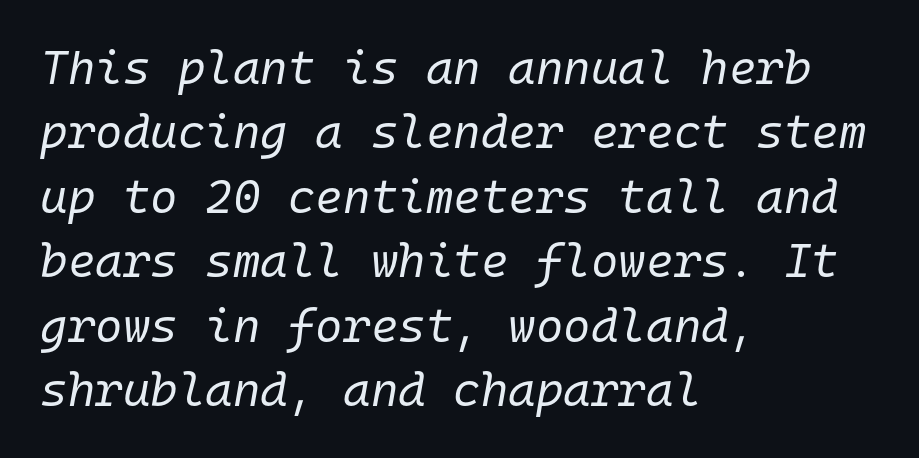
Q: Is the text bold? A: No.
Q: Is the text italic (slanted)? A: Yes, it leans right by about 10 degrees.
Q: Is the text underlined? A: No.
Q: How is the paragraph aligned? A: Left-aligned.
Q: Is the spacing between letters normal or unusually wide? A: Normal.
Q: Is the spacing between lines tight, normal or loose? A: Normal.
Q: Width (condensed, normal, or wide)? A: Normal.
Q: Stroke contrast? A: Low.
Q: x-height? A: Medium.
Q: Monospaced? A: Yes.
